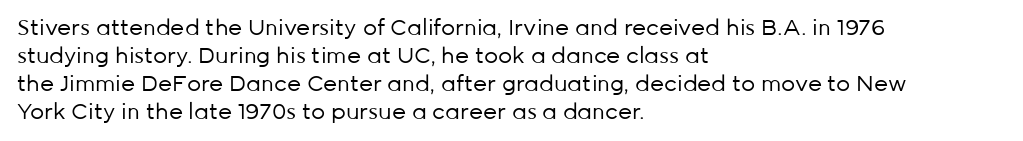
{"italic": "no", "bold": "no", "underline": "no", "align": "left", "line_spacing": "normal", "line_spacing_ratio": 1.27, "letter_spacing": "normal", "letter_spacing_em": 0.0, "glyph_px": 22}
